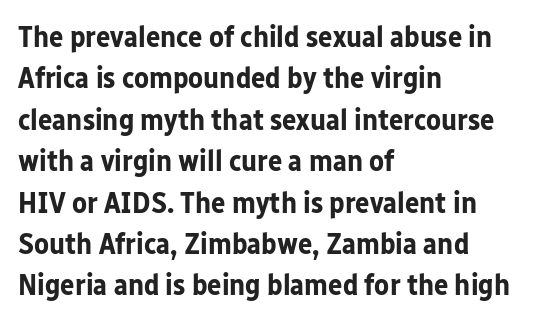
{"serif": "no", "italic": "no", "bold": "yes", "weight": "bold", "width": "normal", "stroke_contrast": "low", "x_height": "medium", "monospaced": "no", "underline": "no", "align": "left", "line_spacing": "normal", "line_spacing_ratio": 1.38, "letter_spacing": "normal", "letter_spacing_em": 0.0, "glyph_px": 30}
